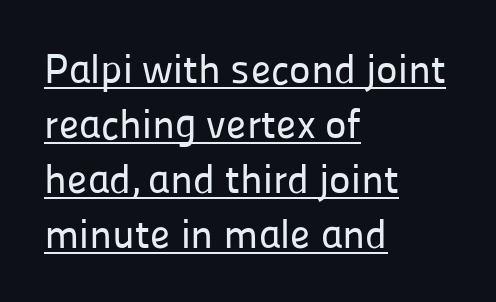
{"serif": "no", "italic": "no", "width": "normal", "stroke_contrast": "low", "x_height": "medium", "monospaced": "no", "underline": "yes", "align": "left", "line_spacing": "normal", "line_spacing_ratio": 1.34, "letter_spacing": "normal", "letter_spacing_em": 0.0, "glyph_px": 41}
